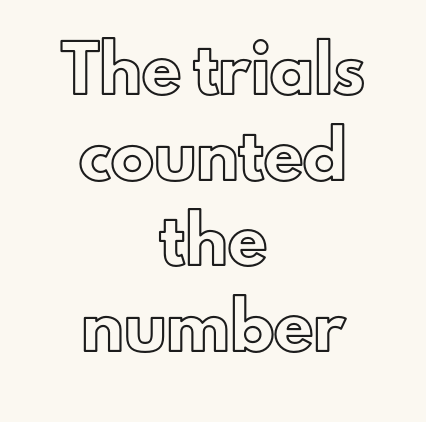
Q: Is the text italic (slanted)? A: No, it is upright.
Q: Is the text underlined? A: No.
Q: How is the paragraph aligned? A: Centered.
Q: Is the spacing between letters normal or unusually wide? A: Normal.
Q: Is the spacing between lines tight, normal or loose? A: Loose.
Q: Width (condensed, normal, or wide)? A: Normal.
Q: x-height? A: Small.
Q: Monospaced? A: No.
